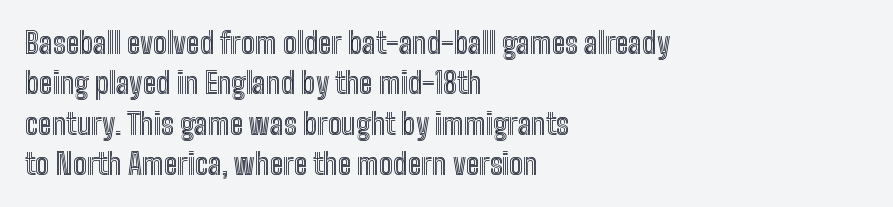
{"italic": "no", "width": "condensed", "x_height": "medium", "monospaced": "no", "underline": "no", "align": "left", "line_spacing": "normal", "line_spacing_ratio": 1.39, "letter_spacing": "normal", "letter_spacing_em": 0.0, "glyph_px": 29}
